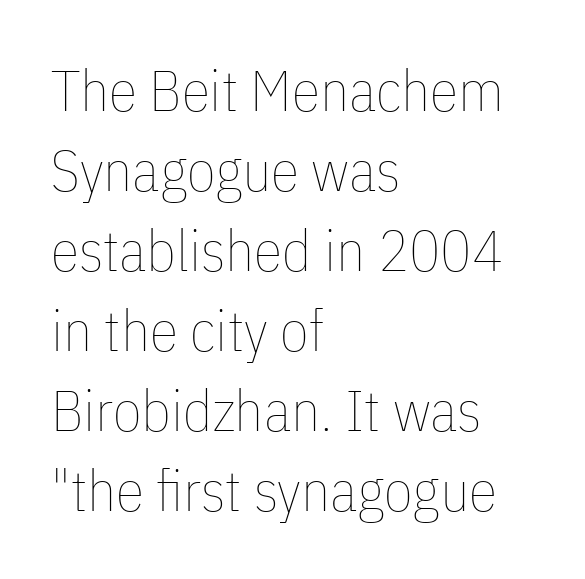
{"italic": "no", "bold": "no", "weight": "thin", "width": "condensed", "stroke_contrast": "low", "x_height": "medium", "monospaced": "no", "underline": "no", "align": "left", "line_spacing": "normal", "line_spacing_ratio": 1.38, "letter_spacing": "normal", "letter_spacing_em": 0.0, "glyph_px": 58}
